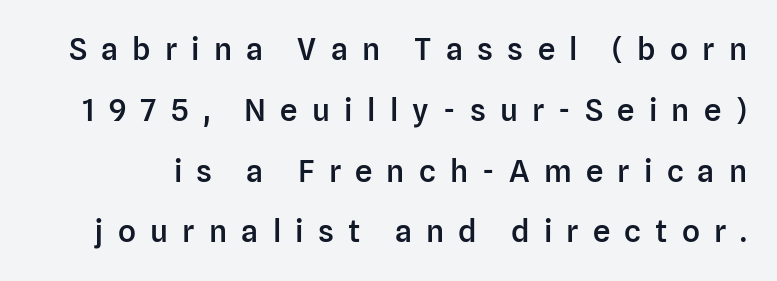
The image shows 31 px semibold sans-serif type, upright; set loose line spacing (1.96x), unusually wide letter spacing (+0.46 em), not underlined; low stroke contrast and a medium x-height.
